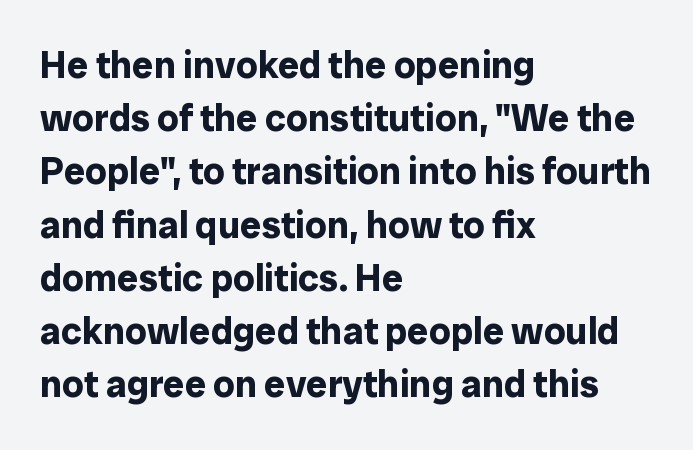
Q: Is the text bold? A: Yes.
Q: Is the text italic (slanted)? A: No, it is upright.
Q: Is the typeface a serif or a sans-serif typeface? A: Sans-serif.
Q: Is the text underlined? A: No.
Q: How is the paragraph aligned? A: Left-aligned.
Q: Is the spacing between letters normal or unusually wide? A: Normal.
Q: Is the spacing between lines tight, normal or loose? A: Normal.
Q: Width (condensed, normal, or wide)? A: Normal.
Q: Stroke contrast? A: Low.
Q: x-height? A: Medium.
Q: Monospaced? A: No.
